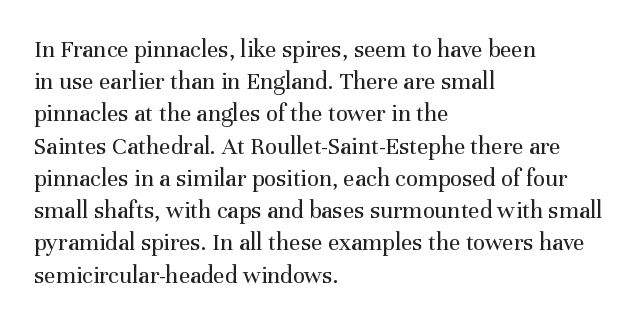
Q: Is the text bold? A: No.
Q: Is the text italic (slanted)? A: No, it is upright.
Q: Is the text underlined? A: No.
Q: How is the paragraph aligned? A: Left-aligned.
Q: Is the spacing between letters normal or unusually wide? A: Normal.
Q: Is the spacing between lines tight, normal or loose? A: Normal.
